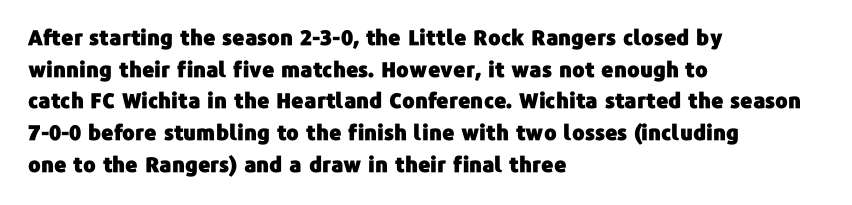
Q: Is the text italic (slanted)? A: No, it is upright.
Q: Is the text underlined? A: No.
Q: How is the paragraph aligned? A: Left-aligned.
Q: Is the spacing between letters normal or unusually wide? A: Normal.
Q: Is the spacing between lines tight, normal or loose? A: Normal.
